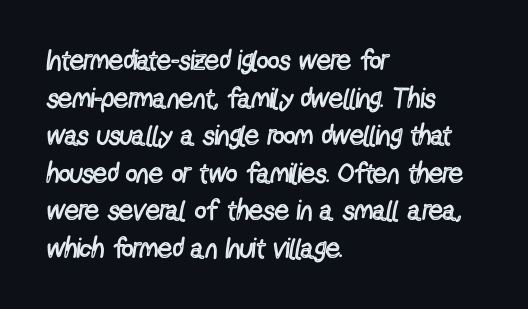
Here the designer chose a conventional face with non-uniform glyph widths. The specimen omits any rule beneath the text block's lines. The lines in this sample share a left origin and differ only in where they stop. No heavy texture on the line: the type isn't bold. You can tell from the bare stems that sans-serif type was used.
